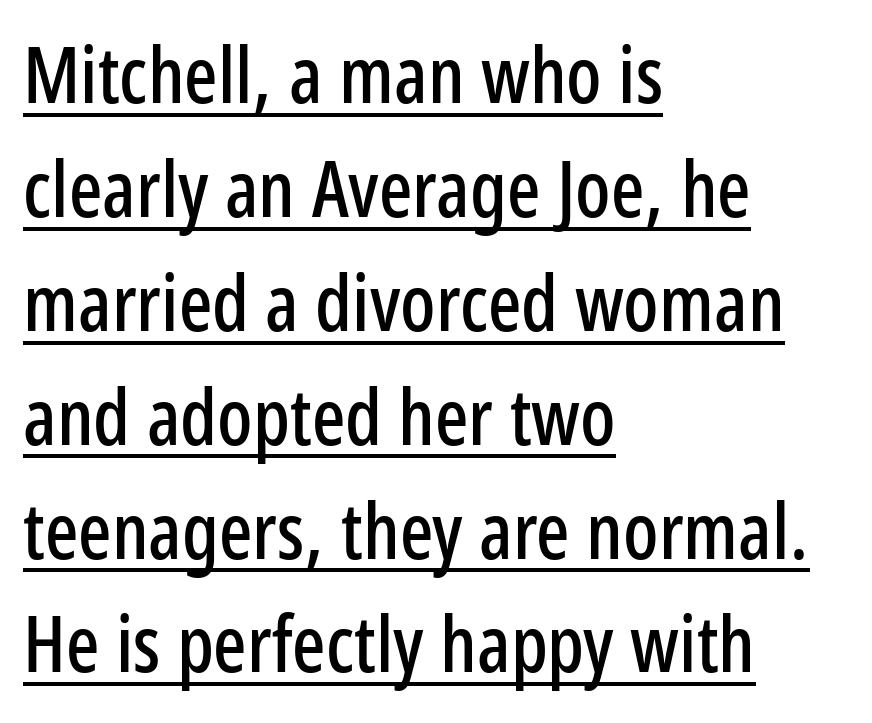
The image shows 78 px condensed sans-serif type, upright; set left-aligned, normal line spacing (1.46x), normal letter spacing, underlined; low stroke contrast and a medium x-height.
